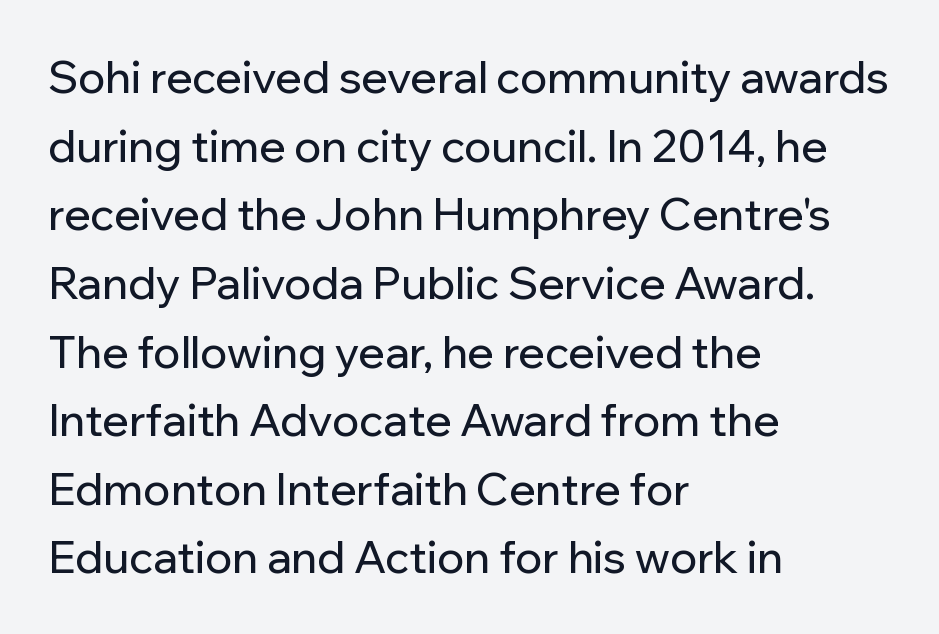
Nope, no serifs anywhere on these letters. The letters sit at their default tracking, neither squeezed nor spread. Rendered with straight, roman letterforms. The foot of each line stays bare and open.
